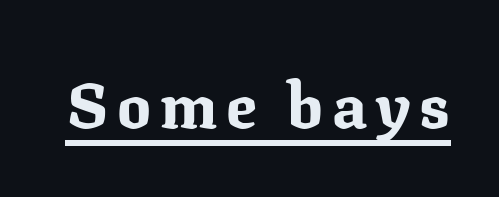
{"serif": "yes", "italic": "no", "bold": "yes", "weight": "bold", "width": "normal", "stroke_contrast": "medium", "x_height": "medium", "monospaced": "no", "underline": "yes", "glyph_px": 63}
